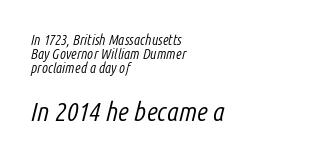
One-word summary of the alignment: left. Nobody drew a line under any word here. Stems here are at most as thick as an everyday book face. Yep, that's italic — everything's leaning.
